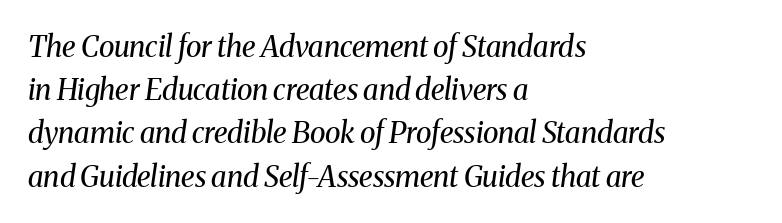
The image shows 29 px regular-weight serif type, italic (leaning right); set left-aligned, normal line spacing (1.49x), normal letter spacing, not underlined; medium stroke contrast and a medium x-height.
